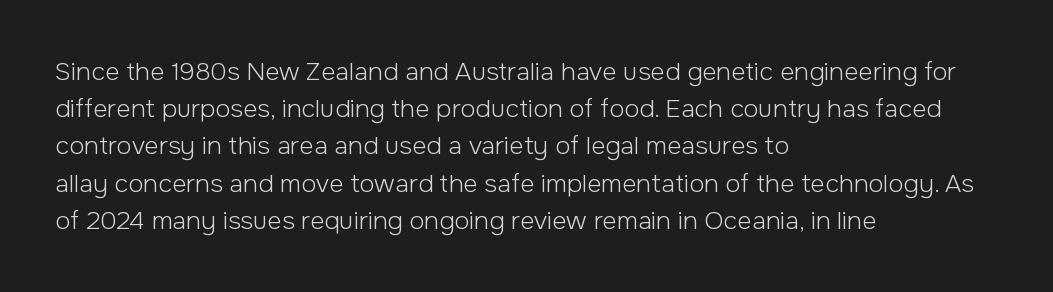
{"italic": "no", "bold": "no", "underline": "no", "align": "left", "line_spacing": "normal", "line_spacing_ratio": 1.49, "letter_spacing": "normal", "letter_spacing_em": 0.0, "glyph_px": 25}
